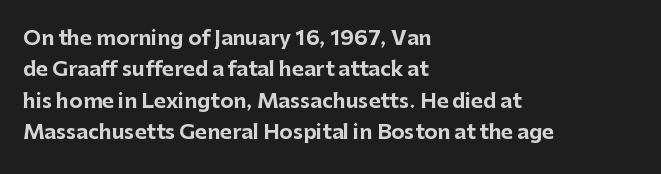
The image shows 20 px bold type, upright; set left-aligned, normal line spacing (1.57x), normal letter spacing, not underlined.
